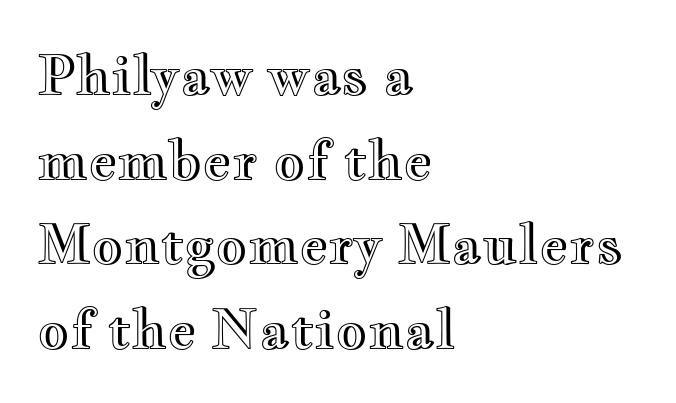
{"italic": "no", "width": "wide", "x_height": "small", "monospaced": "no", "underline": "no", "align": "left", "line_spacing": "normal", "line_spacing_ratio": 1.54, "letter_spacing": "normal", "letter_spacing_em": 0.0, "glyph_px": 55}
